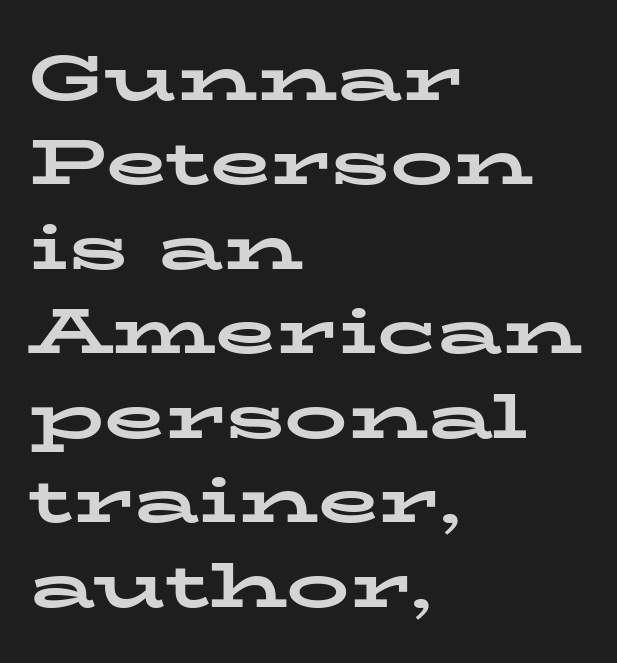
Thick stems and heavy bowls — unmistakably bold. What's the leading like? Ordinary, nothing unusual. The type sits square on the baseline with zero lean. This sample has the flowing, uneven cadence of proportional lettering.
